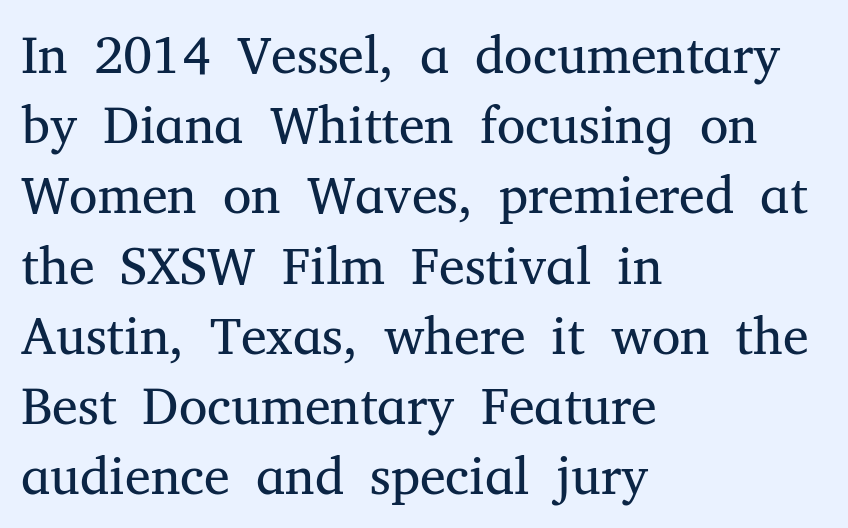
{"serif": "yes", "italic": "no", "bold": "no", "weight": "regular", "width": "normal", "stroke_contrast": "medium", "x_height": "medium", "monospaced": "no", "underline": "no", "align": "left", "line_spacing": "normal", "line_spacing_ratio": 1.35, "letter_spacing": "normal", "letter_spacing_em": 0.0, "glyph_px": 52}
